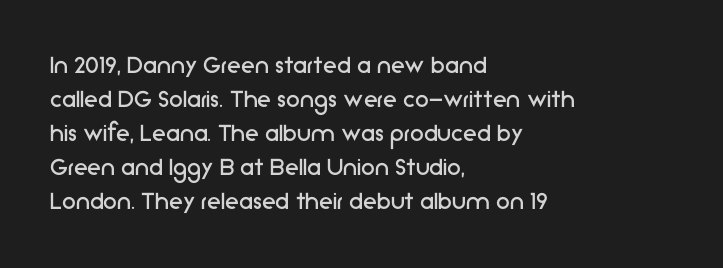
When letters stand straight like this, we call the style roman or upright. Regarding serifs, this sample does without them. The font sits on the lighter half of the weight spectrum, regular included. Spacing verdict: proportional, widths tailored to each character.
